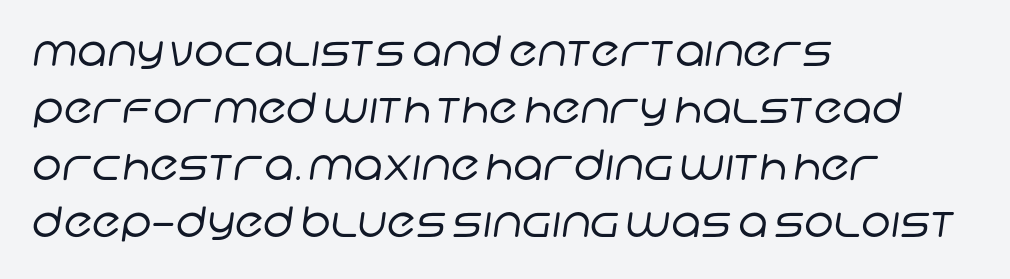
Q: Is the text bold? A: No.
Q: Is the typeface a serif or a sans-serif typeface? A: Sans-serif.
Q: Is the text underlined? A: No.
Q: How is the paragraph aligned? A: Left-aligned.
Q: Is the spacing between letters normal or unusually wide? A: Normal.
Q: Is the spacing between lines tight, normal or loose? A: Normal.
Q: Width (condensed, normal, or wide)? A: Normal.
Q: Stroke contrast? A: Low.
Q: x-height? A: Large.
Q: Monospaced? A: No.
